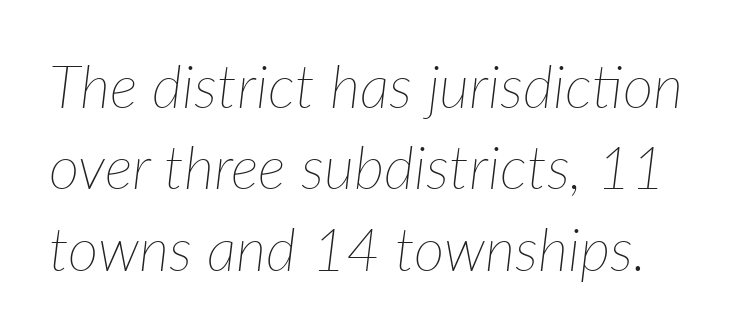
{"italic": "yes", "lean": "right", "slant_degrees": 7, "bold": "no", "weight": "thin", "width": "normal", "stroke_contrast": "low", "x_height": "medium", "monospaced": "no", "underline": "no", "line_spacing": "normal", "line_spacing_ratio": 1.38, "letter_spacing": "normal", "letter_spacing_em": 0.0, "glyph_px": 59}
